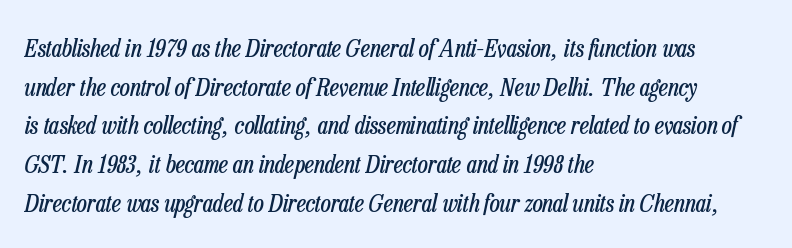
This sample keeps an unexceptional amount of space between lines. These lines keep a tight, regular rhythm from letter to letter. Quick note: underline off. A light-to-regular cut is what we see here. The face used here has a pronounced slope to its letters.
